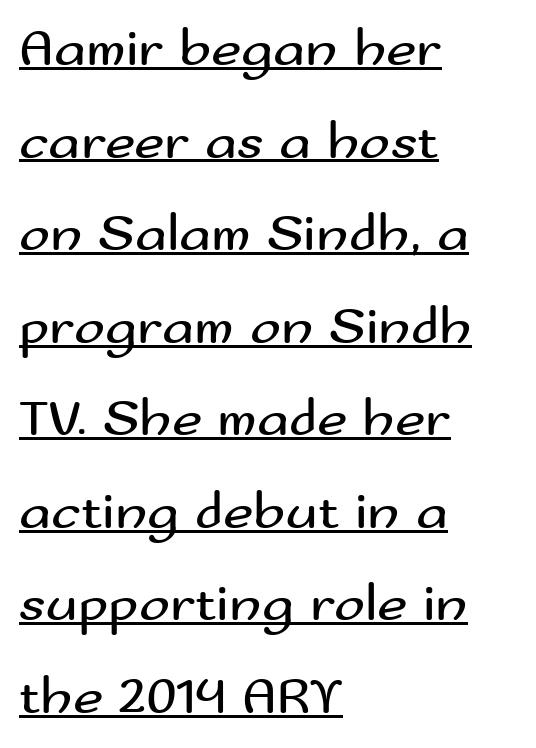
Think standard paragraph weight, or any step lighter than that. The face used here appears with an underline applied. Nope, no serifs anywhere on these letters. The lines in this sample share a left origin and differ only in where they stop. Proportional: the letters do not fall into vertical columns.
